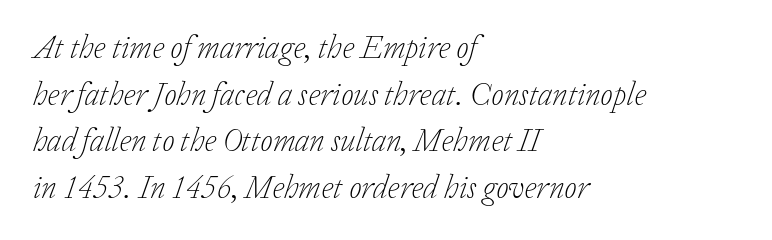
Q: Is the text bold? A: No.
Q: Is the text italic (slanted)? A: Yes, it leans right by about 20 degrees.
Q: Is the typeface a serif or a sans-serif typeface? A: Serif.
Q: Is the text underlined? A: No.
Q: How is the paragraph aligned? A: Left-aligned.
Q: Is the spacing between letters normal or unusually wide? A: Normal.
Q: Is the spacing between lines tight, normal or loose? A: Normal.
Q: Width (condensed, normal, or wide)? A: Normal.
Q: Stroke contrast? A: Low.
Q: x-height? A: Medium.
Q: Monospaced? A: No.
